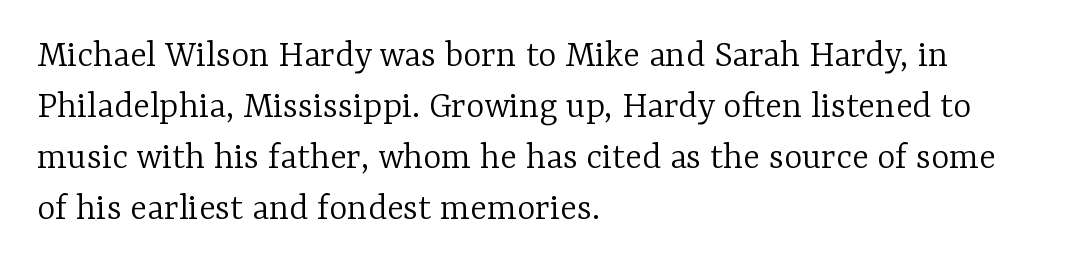
{"serif": "yes", "italic": "no", "bold": "no", "weight": "light", "width": "normal", "stroke_contrast": "low", "x_height": "medium", "monospaced": "no", "underline": "no", "align": "left", "line_spacing": "normal", "line_spacing_ratio": 1.31, "letter_spacing": "normal", "letter_spacing_em": 0.0, "glyph_px": 39}
